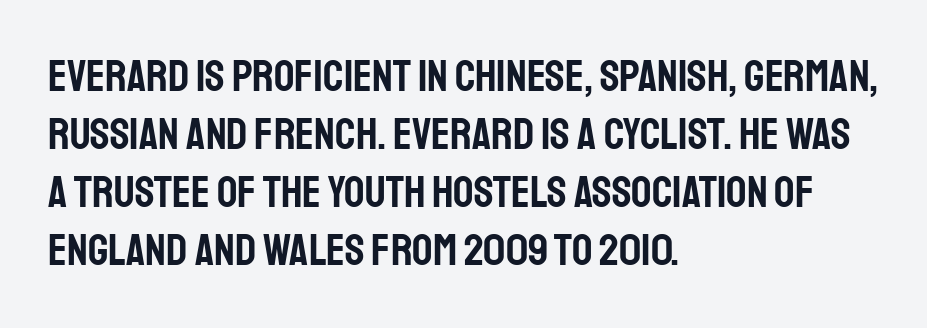
{"serif": "no", "italic": "no", "width": "condensed", "stroke_contrast": "low", "x_height": "large", "monospaced": "no", "underline": "no", "align": "left", "line_spacing": "normal", "line_spacing_ratio": 1.29, "letter_spacing": "normal", "letter_spacing_em": 0.0, "glyph_px": 45}
